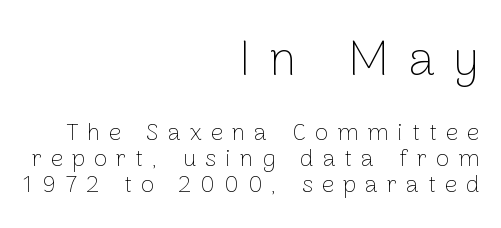
Compare the two chunks: the upper has the greater cap height. The designer dialed line spacing down below the default. These lines have a slow, spaced-out rhythm from letter to letter. The baseline area is clear.
